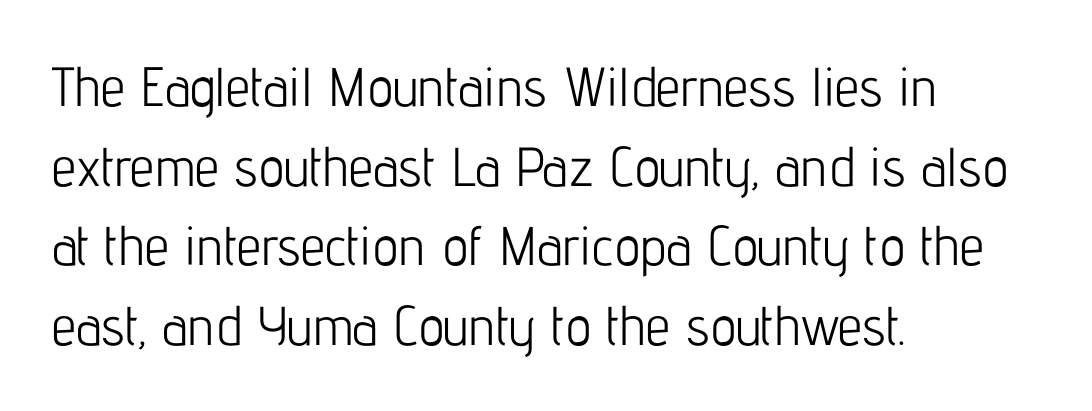
{"serif": "no", "italic": "no", "bold": "no", "weight": "light", "width": "condensed", "stroke_contrast": "low", "x_height": "medium", "monospaced": "no", "underline": "no", "align": "left", "line_spacing": "normal", "line_spacing_ratio": 1.45, "letter_spacing": "normal", "letter_spacing_em": 0.0, "glyph_px": 55}
